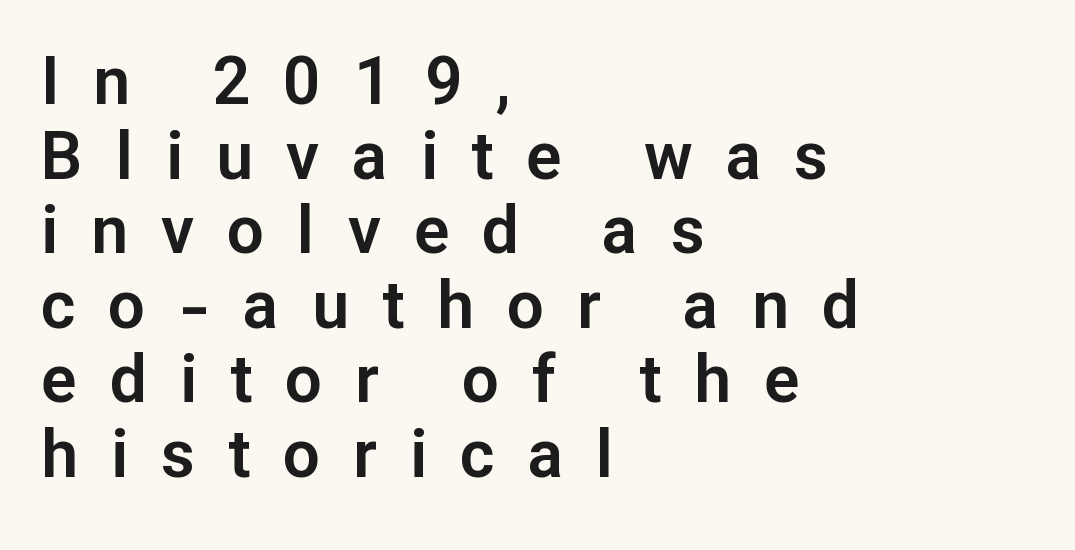
Q: Is the text italic (slanted)? A: No, it is upright.
Q: Is the typeface a serif or a sans-serif typeface? A: Sans-serif.
Q: Is the text underlined? A: No.
Q: How is the paragraph aligned? A: Left-aligned.
Q: Is the spacing between letters normal or unusually wide? A: Unusually wide.
Q: Is the spacing between lines tight, normal or loose? A: Tight.
Q: Width (condensed, normal, or wide)? A: Normal.
Q: Stroke contrast? A: Low.
Q: x-height? A: Medium.
Q: Monospaced? A: No.
